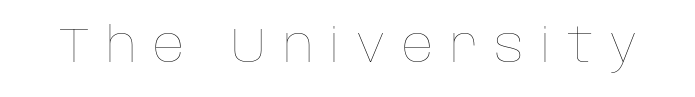
The image shows 49 px thin type, upright; set unusually wide letter spacing (+0.33 em), not underlined; low stroke contrast and a large x-height.
